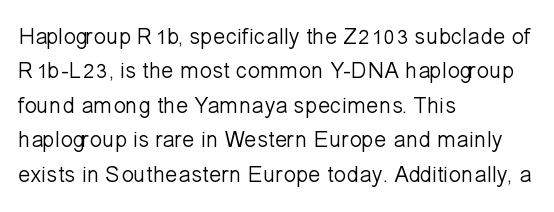
{"italic": "no", "bold": "no", "underline": "no", "align": "left", "line_spacing": "normal", "line_spacing_ratio": 1.5, "letter_spacing": "normal", "letter_spacing_em": 0.0, "glyph_px": 23}
